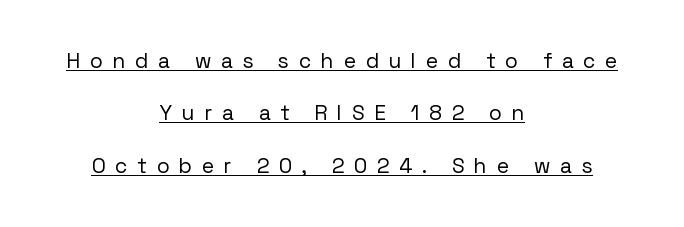
Tall strokes in this sample are plumb rather than angled. The setting favours the middle, as headings and verse often do. The passage shown has open, widely tracked lettering throughout. Every word sits above its own underline. The designer dialed line spacing up above the default. The typeface has the unassuming heft of standard copy or less.
